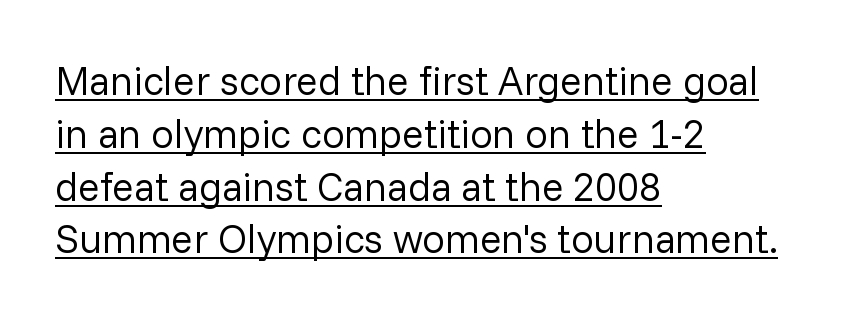
Q: Is the text bold? A: No.
Q: Is the text italic (slanted)? A: No, it is upright.
Q: Is the typeface a serif or a sans-serif typeface? A: Sans-serif.
Q: Is the text underlined? A: Yes.
Q: How is the paragraph aligned? A: Left-aligned.
Q: Is the spacing between letters normal or unusually wide? A: Normal.
Q: Is the spacing between lines tight, normal or loose? A: Normal.
Q: Width (condensed, normal, or wide)? A: Normal.
Q: Stroke contrast? A: Low.
Q: x-height? A: Medium.
Q: Monospaced? A: No.
